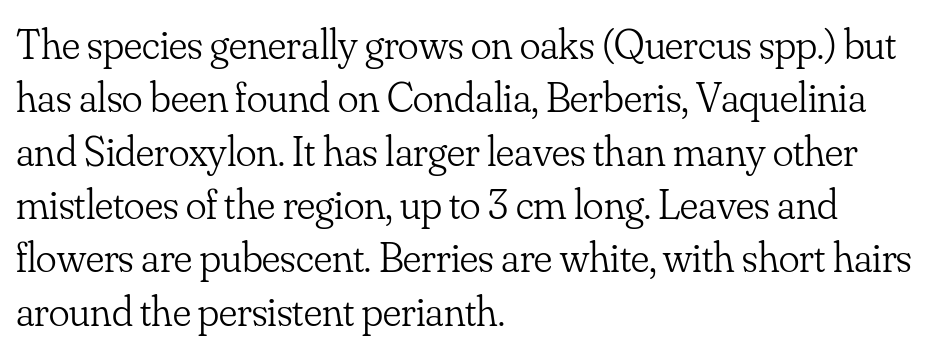
{"serif": "yes", "italic": "no", "bold": "no", "weight": "light", "width": "normal", "stroke_contrast": "low", "x_height": "small", "monospaced": "no", "underline": "no", "align": "left", "line_spacing_ratio": 1.24, "letter_spacing": "normal", "letter_spacing_em": 0.0, "glyph_px": 43}
